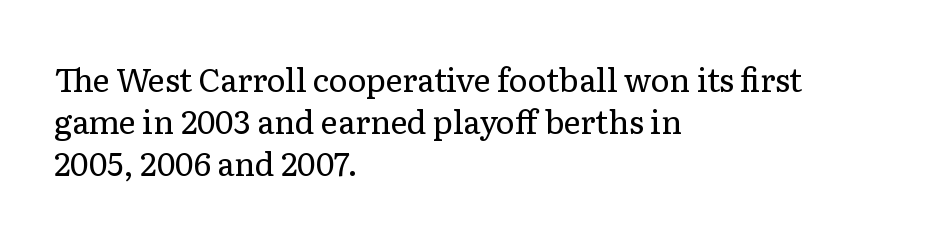
{"serif": "yes", "italic": "no", "bold": "no", "weight": "regular", "width": "normal", "stroke_contrast": "low", "x_height": "medium", "monospaced": "no", "underline": "no", "align": "left", "line_spacing": "normal", "line_spacing_ratio": 1.31, "letter_spacing": "normal", "letter_spacing_em": 0.0, "glyph_px": 32}
